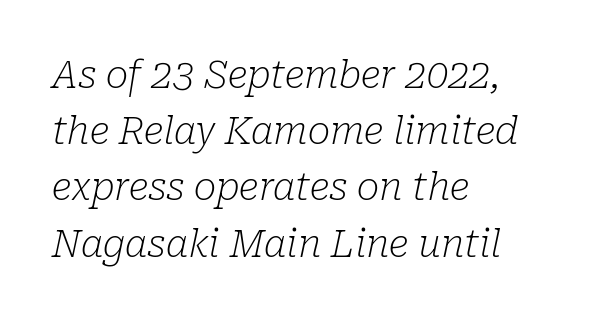
Q: Is the text bold? A: No.
Q: Is the text italic (slanted)? A: Yes, it leans right by about 10 degrees.
Q: Is the typeface a serif or a sans-serif typeface? A: Serif.
Q: Is the text underlined? A: No.
Q: How is the paragraph aligned? A: Left-aligned.
Q: Is the spacing between letters normal or unusually wide? A: Normal.
Q: Is the spacing between lines tight, normal or loose? A: Normal.
Q: Width (condensed, normal, or wide)? A: Normal.
Q: Stroke contrast? A: Low.
Q: x-height? A: Medium.
Q: Monospaced? A: No.
